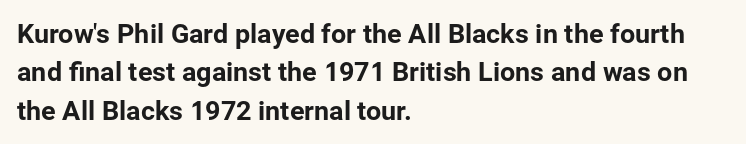
{"italic": "no", "underline": "no", "align": "left", "line_spacing": "normal", "line_spacing_ratio": 1.42, "letter_spacing": "normal", "letter_spacing_em": 0.0, "glyph_px": 27}
